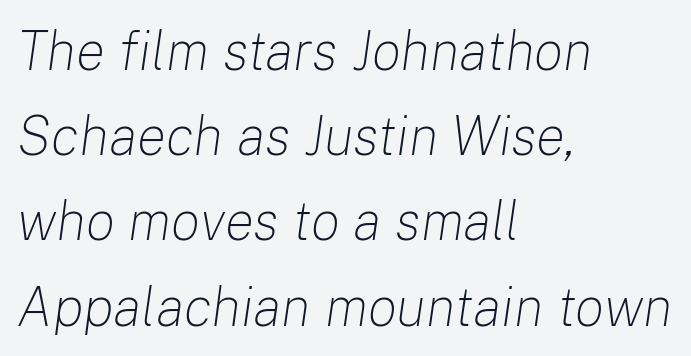
Looks like regular typesetting: each glyph gets only the width it needs. The designer left line spacing at the default. The font's italic variant was chosen for this text. No word sits above an underline. The passage is arranged the way most books set body copy — flush left.
